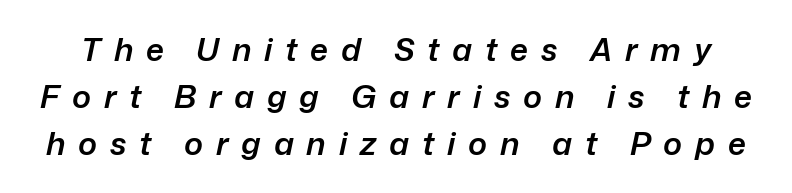
The image shows 32 px semibold type, italic (leaning right); set normal line spacing (1.47x), unusually wide letter spacing (+0.4 em), not underlined; low stroke contrast and a medium x-height.
